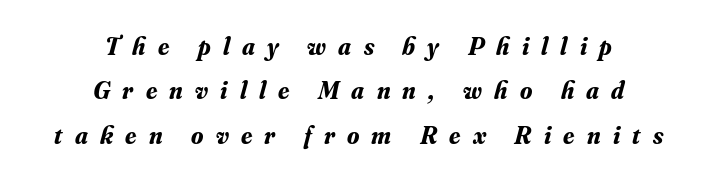
The image shows 25 px bold type, italic (leaning right); set centered, line spacing 1.78x, unusually wide letter spacing (+0.49 em), not underlined.
